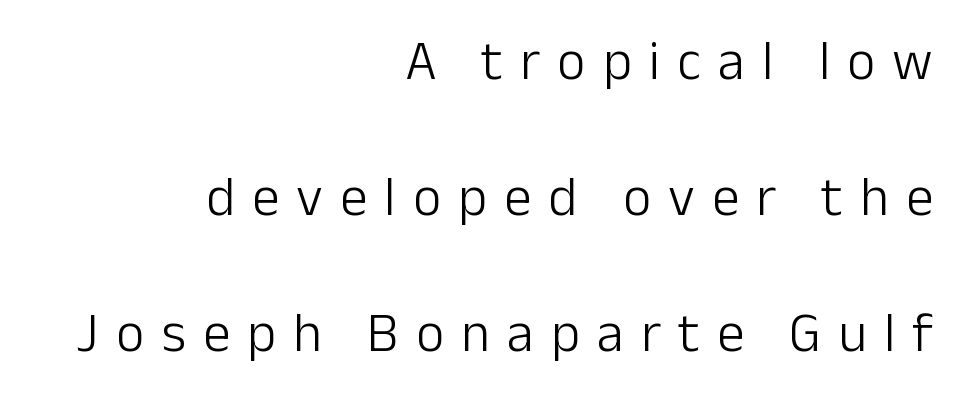
The image shows 55 px light sans-serif type, upright; set right-aligned, loose line spacing (2.47x), unusually wide letter spacing (+0.31 em), not underlined; low stroke contrast and a medium x-height.
